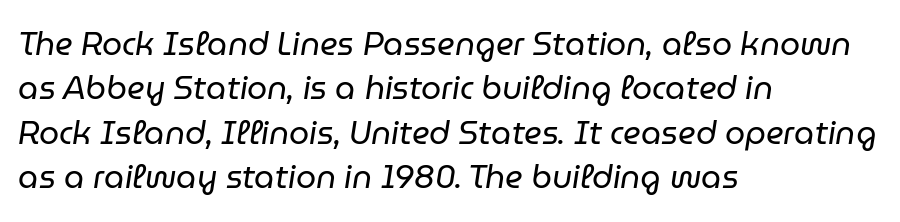
Q: Is the text bold? A: No.
Q: Is the text italic (slanted)? A: Yes, it leans right by about 9 degrees.
Q: Is the text underlined? A: No.
Q: How is the paragraph aligned? A: Left-aligned.
Q: Is the spacing between letters normal or unusually wide? A: Normal.
Q: Is the spacing between lines tight, normal or loose? A: Normal.
Q: Width (condensed, normal, or wide)? A: Normal.
Q: Stroke contrast? A: Low.
Q: x-height? A: Medium.
Q: Monospaced? A: No.
